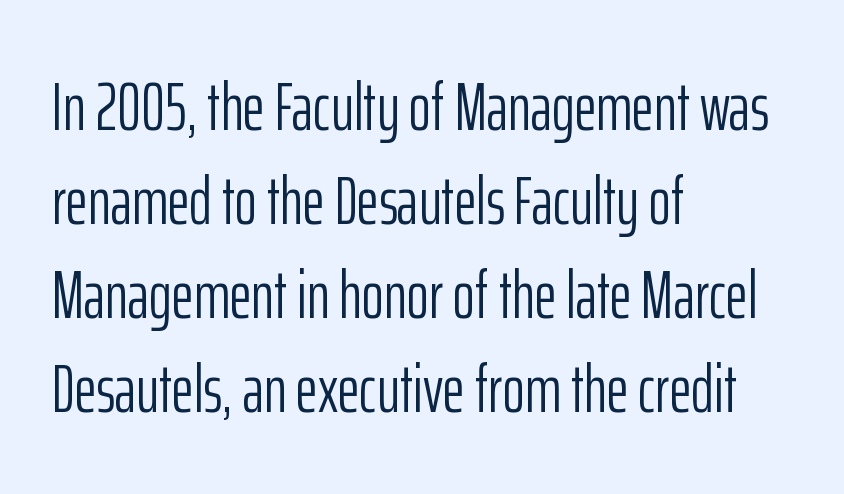
{"serif": "no", "italic": "no", "bold": "no", "weight": "light", "width": "condensed", "stroke_contrast": "low", "x_height": "medium", "monospaced": "no", "underline": "no", "align": "left", "line_spacing": "normal", "line_spacing_ratio": 1.38, "letter_spacing": "normal", "letter_spacing_em": 0.0, "glyph_px": 68}
